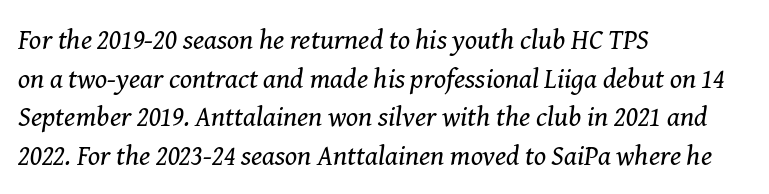
The image shows 28 px regular-weight serif type, italic (leaning right); set left-aligned, normal line spacing (1.38x), normal letter spacing, not underlined; medium stroke contrast and a medium x-height.
